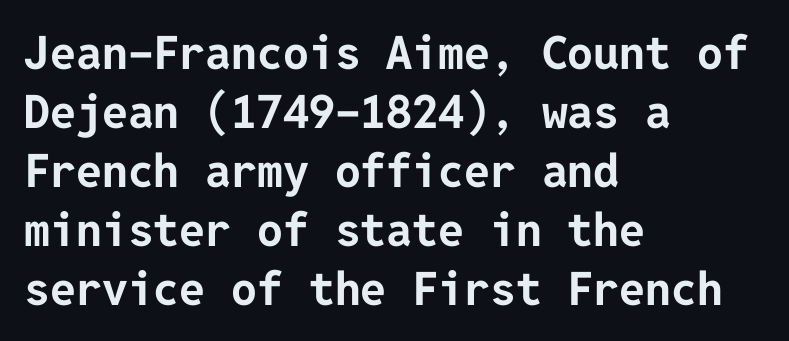
Line spacing here is normal. Stroke thickness is high; the sample reads as a true bold. A bare baseline throughout the passage. Serif or sans? Sans — the stroke terminals are bare.
